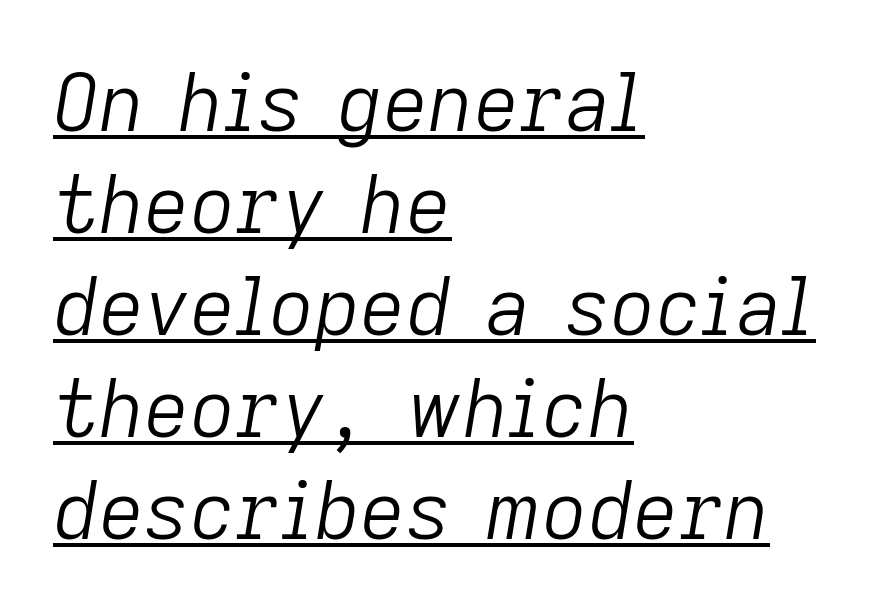
The image shows 79 px light type, italic (leaning right); set left-aligned, normal line spacing (1.29x), normal letter spacing, underlined; low stroke contrast and a medium x-height.
